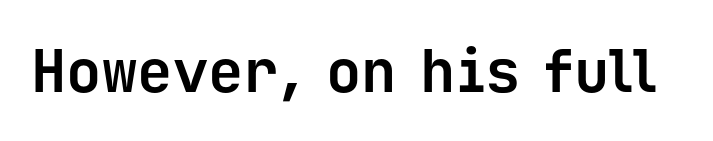
{"serif": "no", "italic": "no", "bold": "yes", "weight": "bold", "width": "normal", "stroke_contrast": "low", "x_height": "medium", "monospaced": "yes", "underline": "no", "letter_spacing": "normal", "letter_spacing_em": 0.0, "glyph_px": 59}
